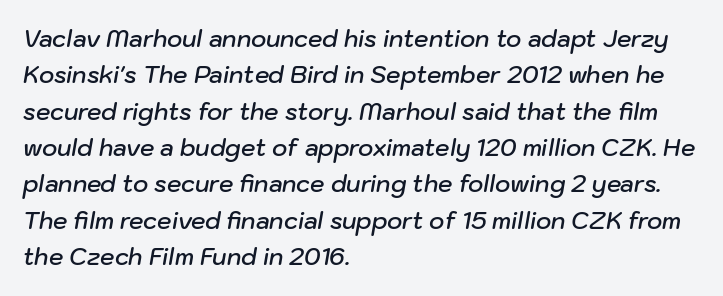
The image shows 23 px text type, italic (leaning right); set left-aligned, normal line spacing (1.58x), normal letter spacing, not underlined.
